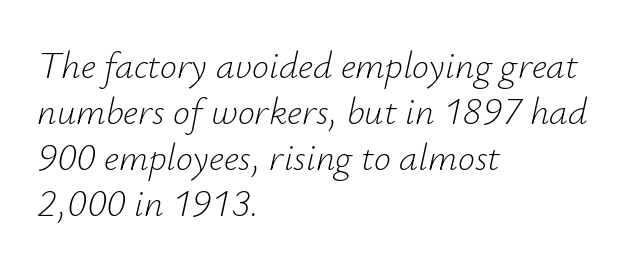
The image shows 38 px light type, italic (leaning right); set left-aligned, line spacing 1.21x, normal letter spacing, not underlined; low stroke contrast and a small x-height.
